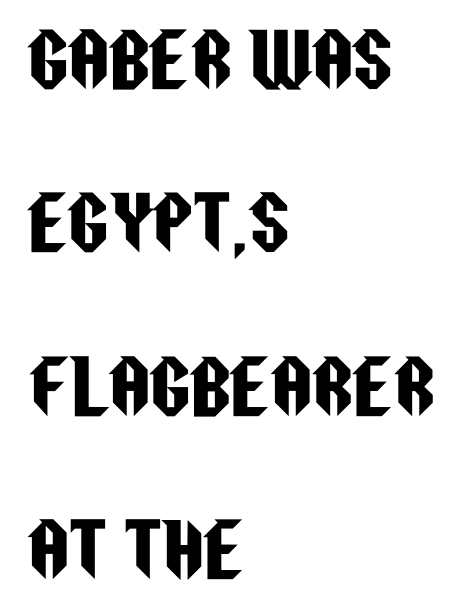
Q: Is the text italic (slanted)? A: No, it is upright.
Q: Is the typeface a serif or a sans-serif typeface? A: Sans-serif.
Q: Is the text underlined? A: No.
Q: How is the paragraph aligned? A: Left-aligned.
Q: Is the spacing between letters normal or unusually wide? A: Normal.
Q: Is the spacing between lines tight, normal or loose? A: Loose.
Q: Width (condensed, normal, or wide)? A: Condensed.
Q: Stroke contrast? A: Low.
Q: x-height? A: Large.
Q: Monospaced? A: No.
